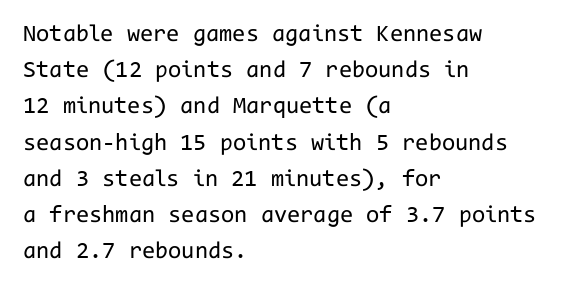
{"italic": "no", "bold": "no", "underline": "no", "align": "left", "line_spacing": "normal", "line_spacing_ratio": 1.51, "letter_spacing": "normal", "letter_spacing_em": 0.0, "glyph_px": 24}
